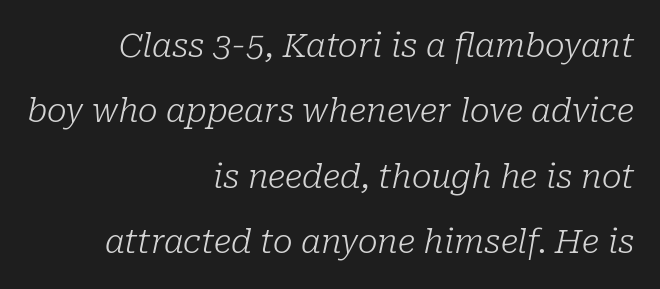
The image shows 33 px light serif type, italic (leaning right); set right-aligned, loose line spacing (1.98x), normal letter spacing, not underlined; low stroke contrast and a medium x-height.
